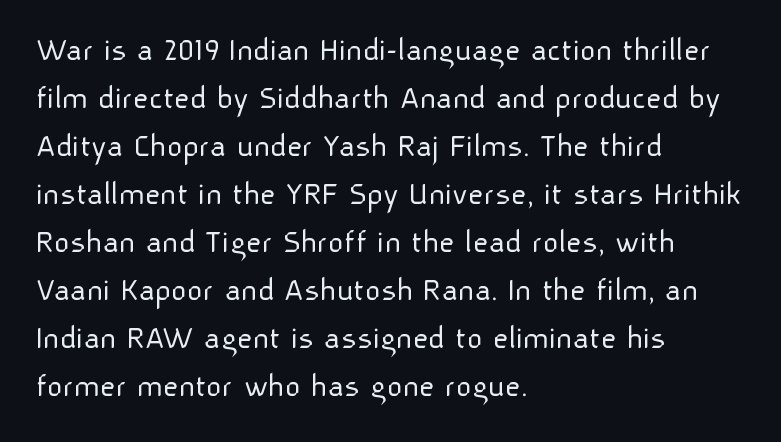
Look at the bottom of the vertical strokes: they stop flat, with no serifs. Just letters on the line, the space beneath them empty. Varying glyph widths throughout — classic text-font behaviour. Left-aligned paragraph, ragged on the right. Short note: letters normally spaced. The typesetting does not lean heavy: it is not bold.
